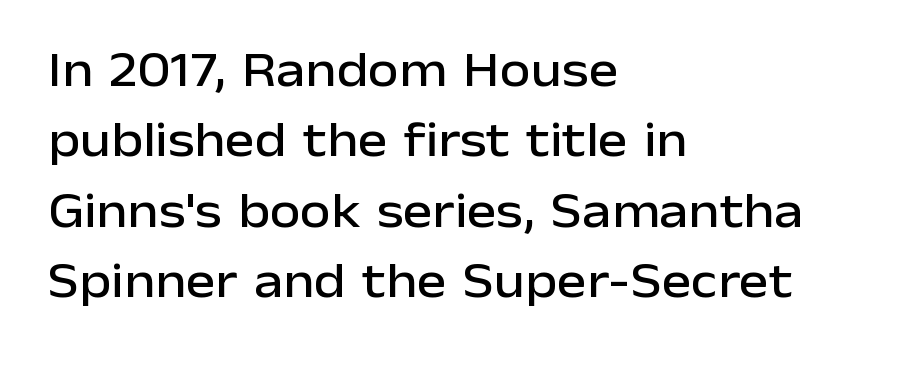
Spacing between characters is what you'd get straight out of the box. The paragraph has a hard left edge and a soft right edge. Observe the absence of serifs on each vertical stroke in this sample. Characters remain perfectly vertical along every line. Regular leading.
